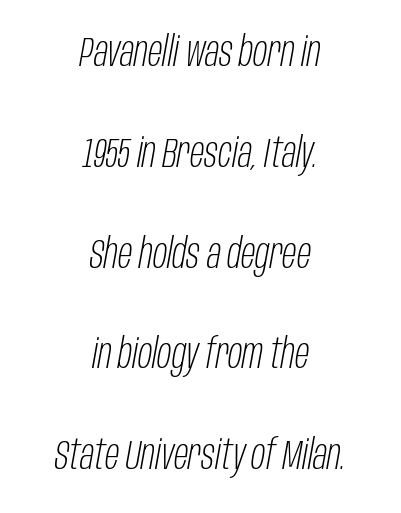
In terms of letterspacing, this is plain default setting. Descenders are the only things crossing below the line. This rendering uses center alignment, leaving both contours irregular but symmetric. You could fit nearly another row in the gap between these rows. Looks like regular typesetting: each glyph gets only the width it needs.
